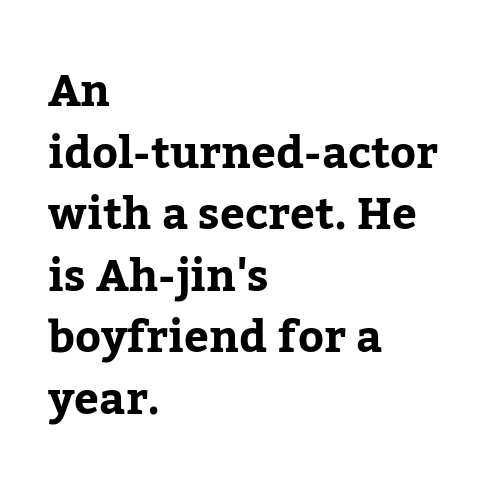
This rendering features lettering with no underline. The designer left line spacing at the default. This is roman type, the default non-slanted kind. A typesetter would call this zero additional tracking.
